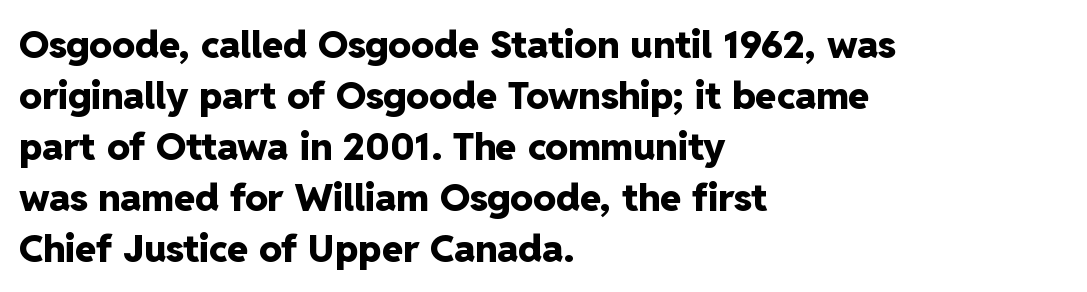
The rendering anchors every line to the left-hand side. I'd describe the lettering as bold — thick and assertive. This is sans-serif lettering, the kind often seen on screens and signage. The foot of each line stays bare and open. Each word holds together tightly as a unit, with standard inter-letter gaps.
